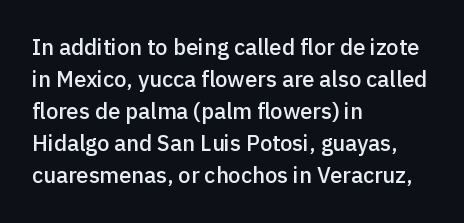
The image shows 22 px text type, upright; set left-aligned, normal line spacing (1.46x), normal letter spacing, not underlined.
